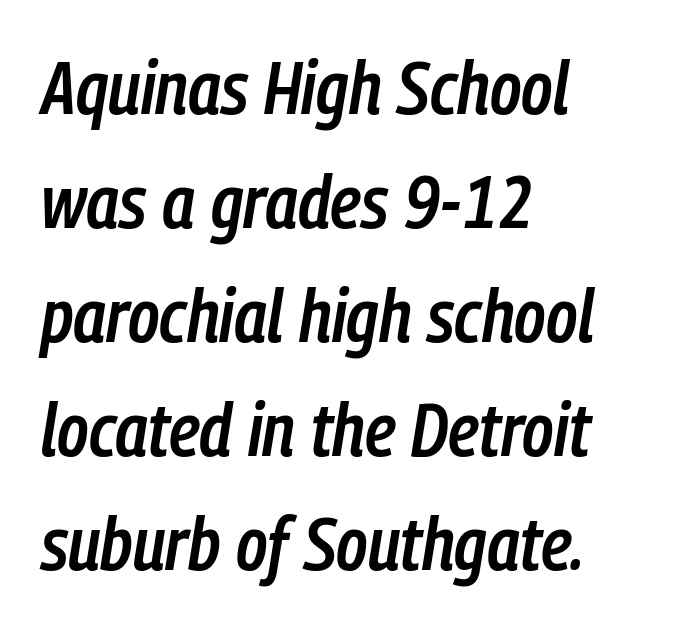
Q: Is the text bold? A: Semi-bold.
Q: Is the text italic (slanted)? A: Yes, it leans right by about 9 degrees.
Q: Is the text underlined? A: No.
Q: How is the paragraph aligned? A: Left-aligned.
Q: Is the spacing between letters normal or unusually wide? A: Normal.
Q: Is the spacing between lines tight, normal or loose? A: Normal.
Q: Width (condensed, normal, or wide)? A: Condensed.
Q: Stroke contrast? A: Low.
Q: x-height? A: Medium.
Q: Monospaced? A: No.
